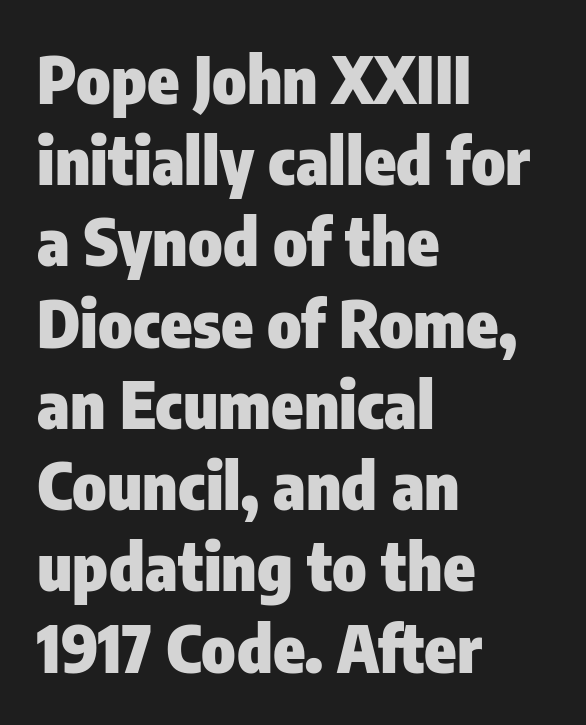
{"serif": "no", "italic": "no", "bold": "yes", "weight": "heavy", "width": "condensed", "stroke_contrast": "low", "x_height": "medium", "monospaced": "no", "underline": "no", "align": "left", "line_spacing": "normal", "line_spacing_ratio": 1.25, "letter_spacing": "normal", "letter_spacing_em": 0.0, "glyph_px": 65}
